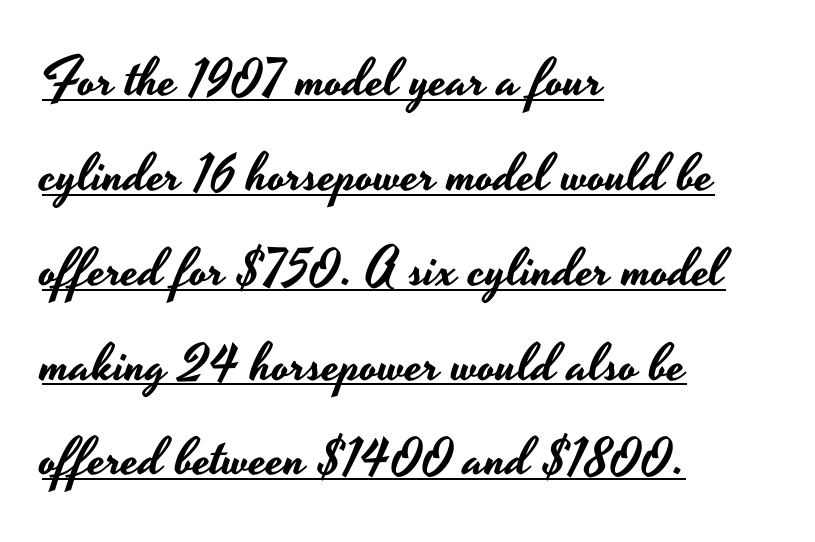
Does extra space separate the letters? No, they use regular spacing. This is underlined copy, the kind a proofreader might mark for attention. Proportional: the letters do not fall into vertical columns.
